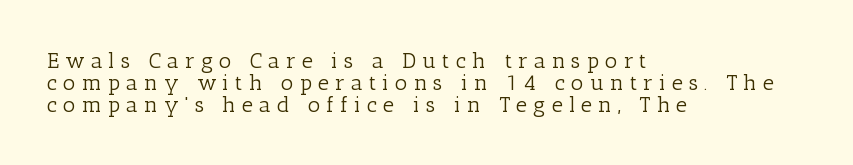
The compositor pushed each line to the left boundary. Do the letters lean? They stand straight. Check under the words: just untouched page. The letterforms stand isolated, each surrounded by extra space. Nothing heavy about these letters — not bold at all. Interline gaps are noticeably narrow in this sample.
